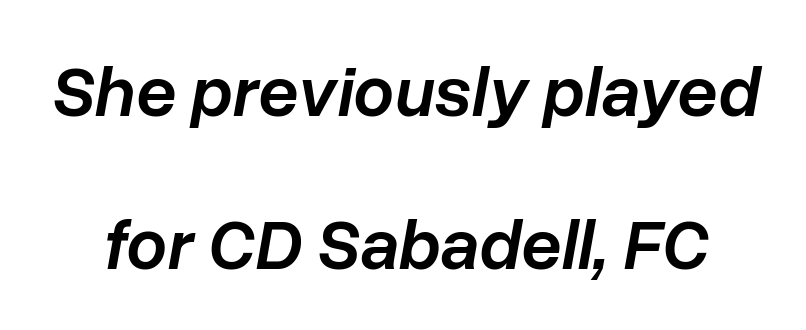
Q: Is the text bold? A: Semi-bold.
Q: Is the text italic (slanted)? A: Yes, it leans right by about 10 degrees.
Q: Is the text underlined? A: No.
Q: Is the spacing between letters normal or unusually wide? A: Normal.
Q: Is the spacing between lines tight, normal or loose? A: Loose.
Q: Width (condensed, normal, or wide)? A: Normal.
Q: Stroke contrast? A: Low.
Q: x-height? A: Medium.
Q: Monospaced? A: No.
